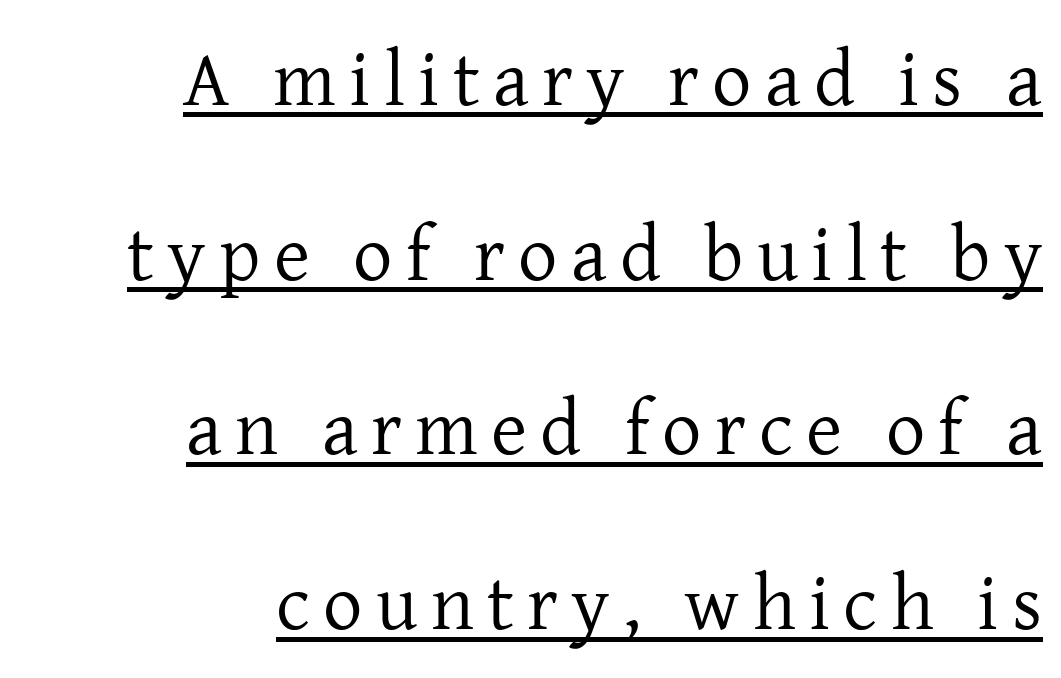
Somebody hit Ctrl+U on this one — the words are underlined. The lettering holds an erect, upright posture throughout. Interline gaps are noticeably wide in this sample. The glyphs in this specimen are seriffed. The letters look calm and open, with moderate or lighter stems. Each letter keeps its own natural width here, so spacing adapts to shape.
